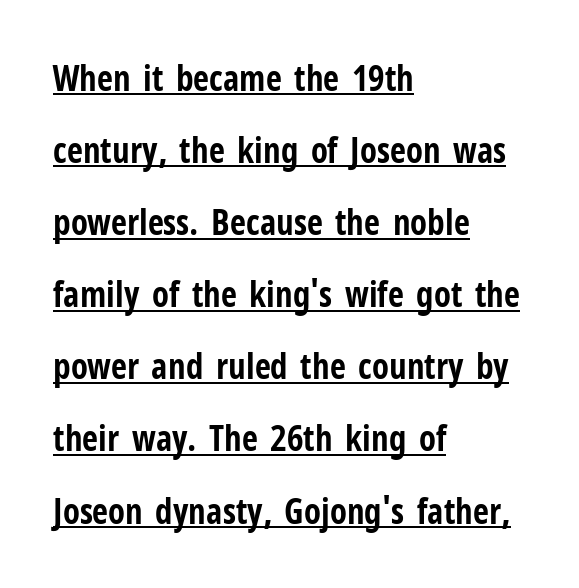
Q: Is the text bold? A: Yes.
Q: Is the text italic (slanted)? A: No, it is upright.
Q: Is the typeface a serif or a sans-serif typeface? A: Sans-serif.
Q: Is the text underlined? A: Yes.
Q: How is the paragraph aligned? A: Left-aligned.
Q: Is the spacing between letters normal or unusually wide? A: Normal.
Q: Is the spacing between lines tight, normal or loose? A: Loose.
Q: Width (condensed, normal, or wide)? A: Condensed.
Q: Stroke contrast? A: Low.
Q: x-height? A: Medium.
Q: Monospaced? A: No.
